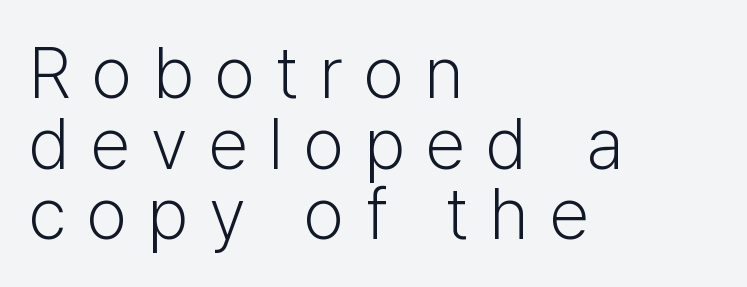
{"serif": "no", "italic": "no", "bold": "no", "weight": "light", "width": "normal", "stroke_contrast": "low", "x_height": "medium", "monospaced": "no", "underline": "no", "align": "left", "line_spacing": "tight", "line_spacing_ratio": 0.98, "letter_spacing": "wide", "letter_spacing_em": 0.29, "glyph_px": 72}
